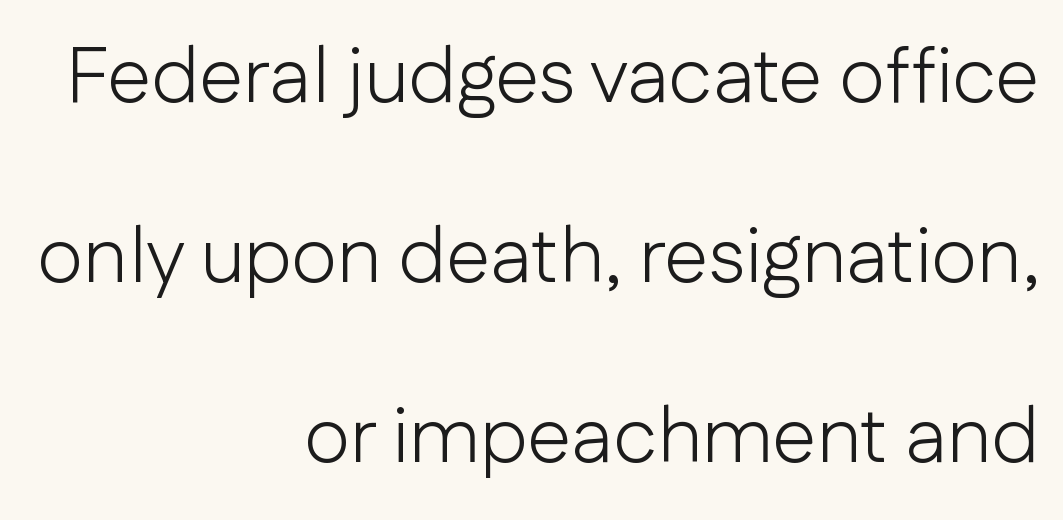
The image shows 79 px light sans-serif type, upright; set right-aligned, loose line spacing (2.28x), normal letter spacing, not underlined; low stroke contrast and a medium x-height.
